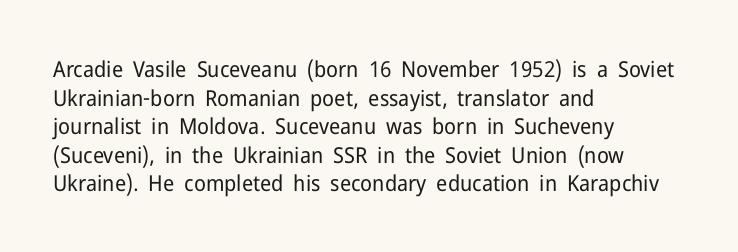
Q: Is the text bold? A: No.
Q: Is the text italic (slanted)? A: No, it is upright.
Q: Is the text underlined? A: No.
Q: How is the paragraph aligned? A: Left-aligned.
Q: Is the spacing between letters normal or unusually wide? A: Normal.
Q: Is the spacing between lines tight, normal or loose? A: Normal.
